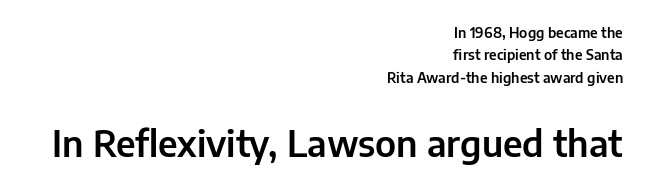
{"serif": "no", "italic": "no", "width": "normal", "stroke_contrast": "low", "x_height": "medium", "monospaced": "no", "underline": "no", "align": "right", "line_spacing": "normal", "line_spacing_ratio": 1.6, "letter_spacing": "normal", "letter_spacing_em": 0.0, "larger_block": "second", "size_ratio": 2.57, "glyph_px": 36}
